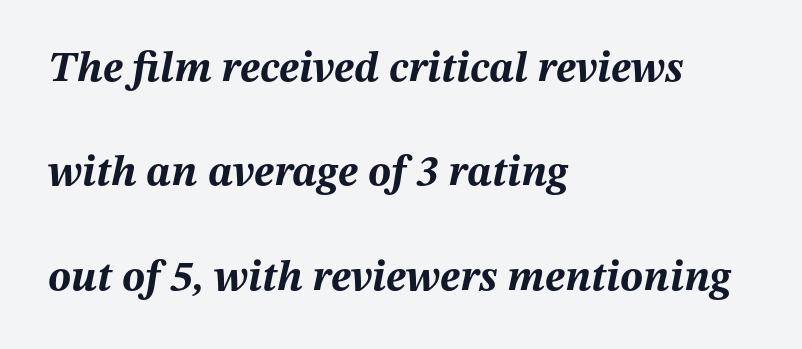
If you drew a ruler down the left edge, every line would touch it. Looks like regular typesetting: each glyph gets only the width it needs. Baseline-to-baseline distance is far greater than the letter height. Look at the stroke-to-counter ratio: heavy, a bold. These lines were composed using italics.
